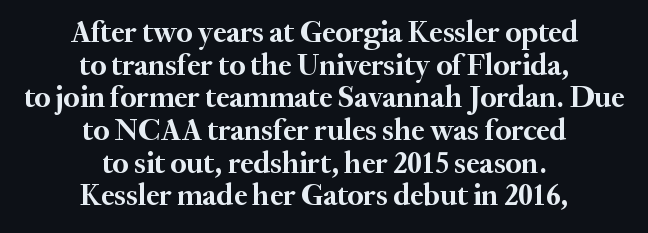
Q: Is the text bold? A: Yes.
Q: Is the text italic (slanted)? A: No, it is upright.
Q: Is the typeface a serif or a sans-serif typeface? A: Serif.
Q: Is the text underlined? A: No.
Q: How is the paragraph aligned? A: Centered.
Q: Is the spacing between letters normal or unusually wide? A: Normal.
Q: Is the spacing between lines tight, normal or loose? A: Tight.
Q: Width (condensed, normal, or wide)? A: Normal.
Q: Stroke contrast? A: Medium.
Q: x-height? A: Small.
Q: Monospaced? A: No.
